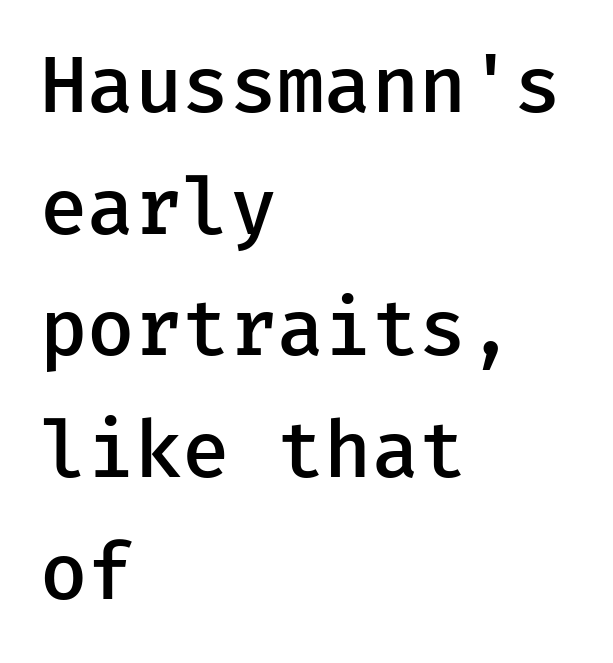
{"serif": "no", "italic": "no", "bold": "semi", "weight": "semibold", "width": "normal", "stroke_contrast": "low", "x_height": "medium", "monospaced": "yes", "underline": "no", "align": "left", "line_spacing": "normal", "line_spacing_ratio": 1.58, "letter_spacing": "normal", "letter_spacing_em": 0.0, "glyph_px": 77}
